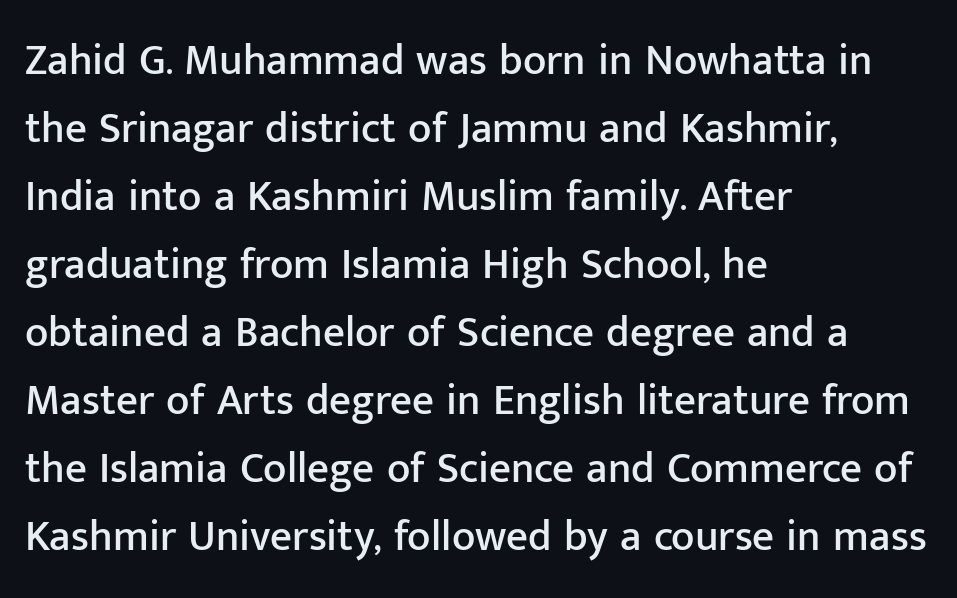
The image shows 43 px sans-serif type, upright; set left-aligned, normal line spacing (1.58x), normal letter spacing, not underlined; low stroke contrast and a medium x-height.
